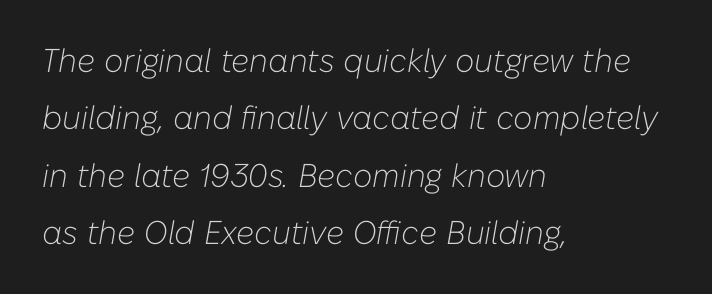
The image shows 33 px light type, italic (leaning right); set left-aligned, line spacing 1.74x, normal letter spacing, not underlined; low stroke contrast and a medium x-height.
